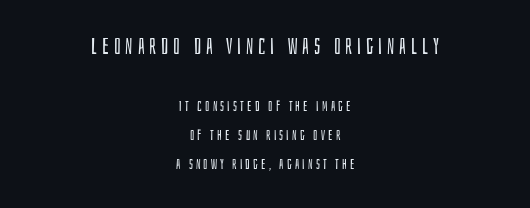
The image shows 22 px text type, upright; set centered, loose line spacing (2.09x), unusually wide letter spacing (+0.22 em), not underlined; the first (top) block is 1.57x larger.
